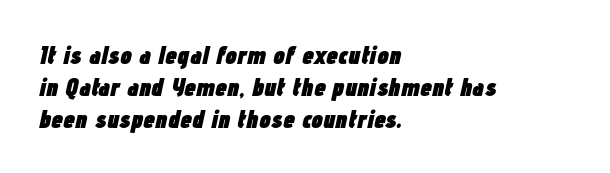
Q: Is the text bold? A: Yes.
Q: Is the text italic (slanted)? A: Yes, it leans right by about 12 degrees.
Q: Is the text underlined? A: No.
Q: How is the paragraph aligned? A: Left-aligned.
Q: Is the spacing between letters normal or unusually wide? A: Normal.
